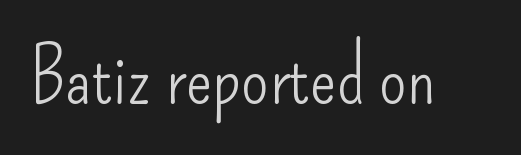
Descenders hang freely into open space. Think standard paragraph weight, or any step lighter than that. Looks like regular typesetting: each glyph gets only the width it needs. The font family rendered here belongs to the sans-serif group. Letter spacing: default. Italic? Not at all — the glyphs are vertical.
